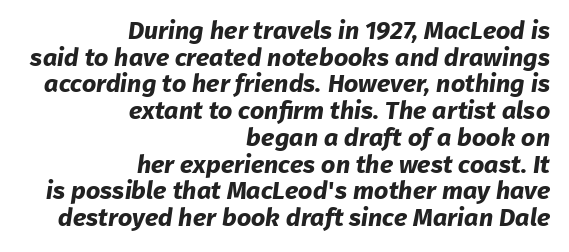
The image shows 25 px bold type; set right-aligned, tight line spacing (1.07x), normal letter spacing, not underlined.
